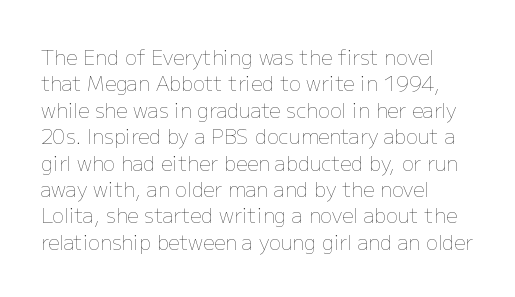
Q: Is the text bold? A: No.
Q: Is the text italic (slanted)? A: No, it is upright.
Q: Is the text underlined? A: No.
Q: How is the paragraph aligned? A: Left-aligned.
Q: Is the spacing between letters normal or unusually wide? A: Normal.
Q: Is the spacing between lines tight, normal or loose? A: Normal.
